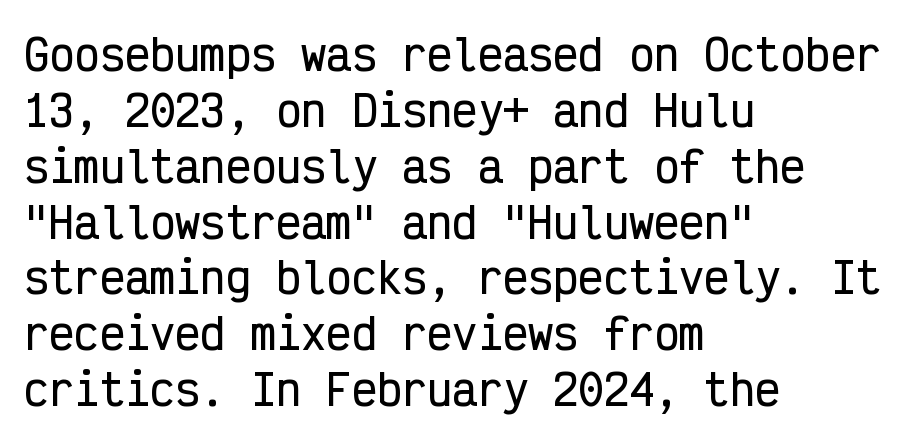
The image shows 42 px condensed sans-serif type, upright, monospaced; set left-aligned, normal line spacing (1.33x), normal letter spacing, not underlined; low stroke contrast and a medium x-height.
